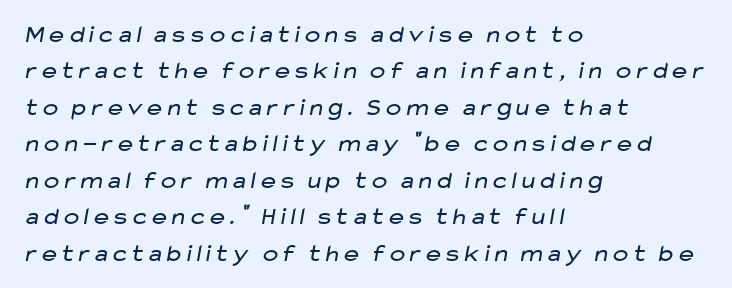
{"bold": "no", "underline": "no", "align": "left", "line_spacing": "normal", "line_spacing_ratio": 1.46, "letter_spacing": "normal", "letter_spacing_em": 0.0, "glyph_px": 25}
